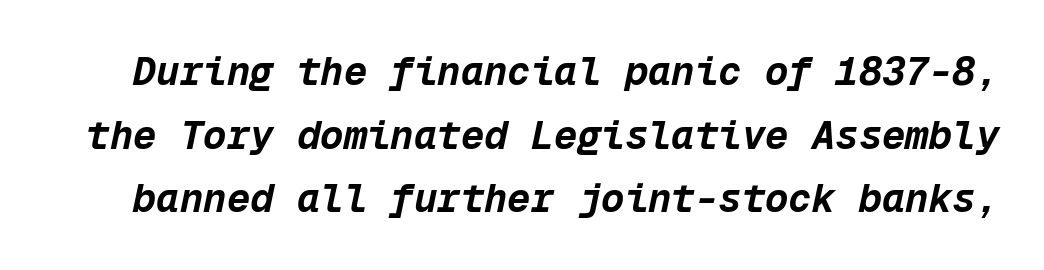
Notice how the stems are inclined rather than vertical — that's the hallmark of italics. These lines are rendered in a fixed-pitch font. Normally led — the rows are evenly, conventionally spaced. Set as a true bold cut, around the 700 mark.
